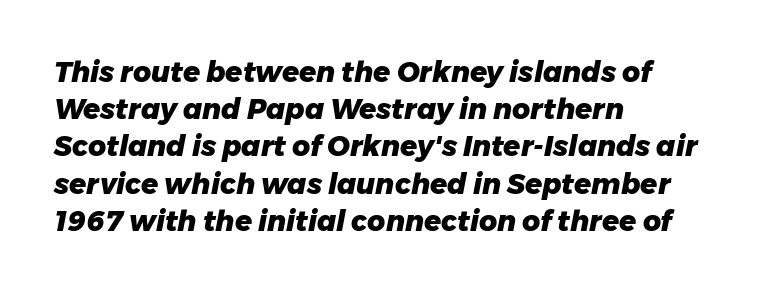
The image shows 28 px heavy type, italic (leaning right); set left-aligned, normal line spacing (1.33x), normal letter spacing, not underlined; low stroke contrast and a medium x-height.
